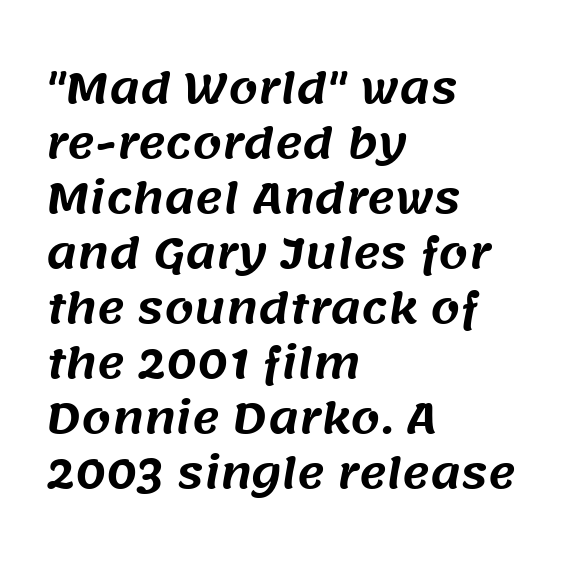
Underline: absent. To sum up the face: it is a sans, with no serifs. Notice how the passage keeps a crisp vertical edge on the left only. Vertically, the passage feels balanced, rows spaced as you'd expect.
